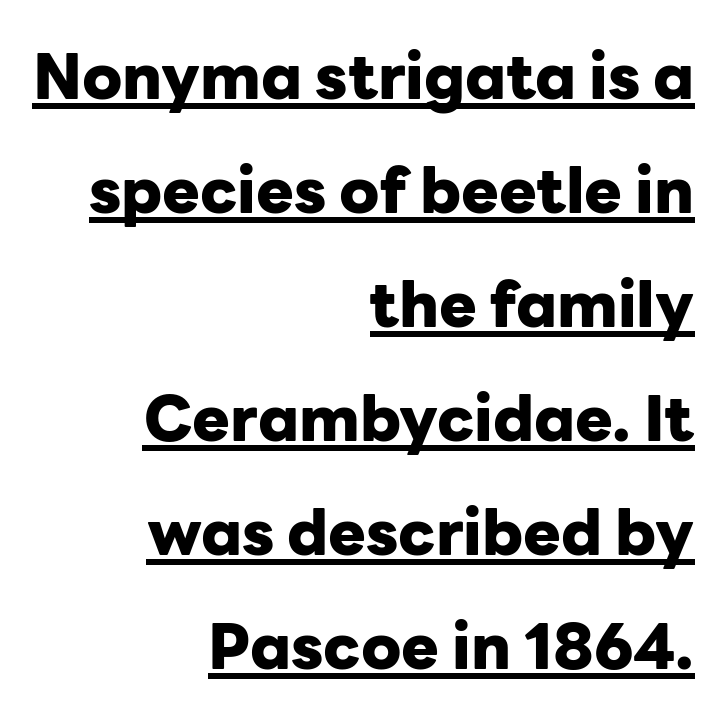
Where is the straight margin? On the right. Spacing verdict: proportional, widths tailored to each character. Every character sits straight up, as roman type does. Each word holds together tightly as a unit, with standard inter-letter gaps. The passage shown is underscored from start to finish. Weight: bold.
